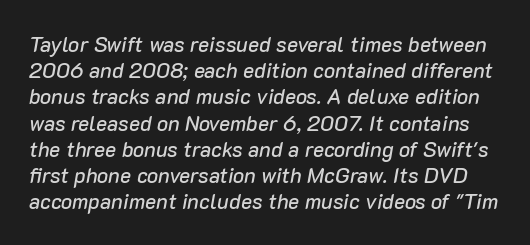
{"italic": "yes", "lean": "right", "slant_degrees": 10, "underline": "no", "line_spacing": "normal", "line_spacing_ratio": 1.25, "letter_spacing": "normal", "letter_spacing_em": 0.0, "glyph_px": 21}
